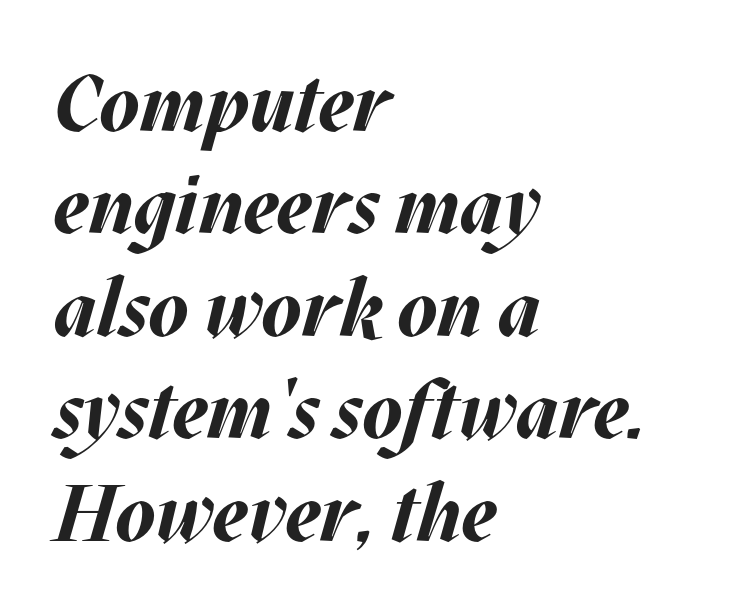
The image shows 80 px bold type, italic (leaning right); set left-aligned, normal line spacing (1.28x), normal letter spacing, not underlined; medium stroke contrast and a large x-height.
